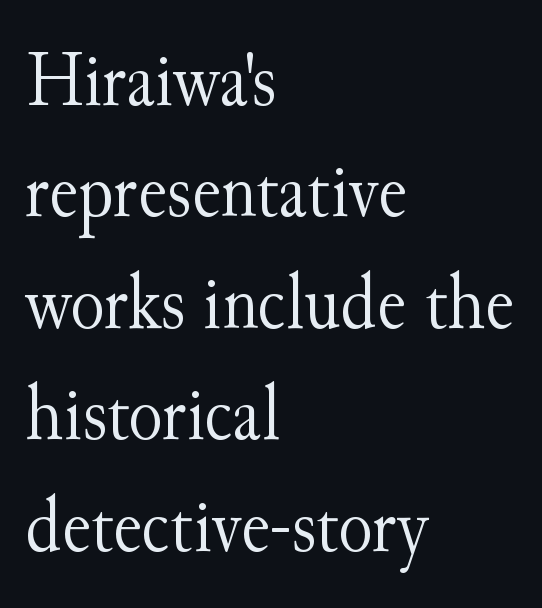
Q: Is the text bold? A: No.
Q: Is the text italic (slanted)? A: No, it is upright.
Q: Is the typeface a serif or a sans-serif typeface? A: Serif.
Q: Is the text underlined? A: No.
Q: How is the paragraph aligned? A: Left-aligned.
Q: Is the spacing between letters normal or unusually wide? A: Normal.
Q: Is the spacing between lines tight, normal or loose? A: Normal.
Q: Width (condensed, normal, or wide)? A: Normal.
Q: Stroke contrast? A: Medium.
Q: x-height? A: Small.
Q: Monospaced? A: No.
